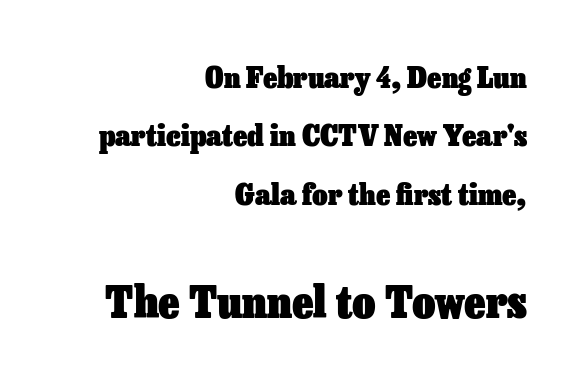
{"italic": "no", "bold": "yes", "weight": "heavy", "width": "normal", "stroke_contrast": "low", "x_height": "medium", "monospaced": "no", "underline": "no", "align": "right", "line_spacing": "loose", "line_spacing_ratio": 1.95, "letter_spacing": "normal", "letter_spacing_em": 0.0, "larger_block": "second", "size_ratio": 1.5, "glyph_px": 45}
